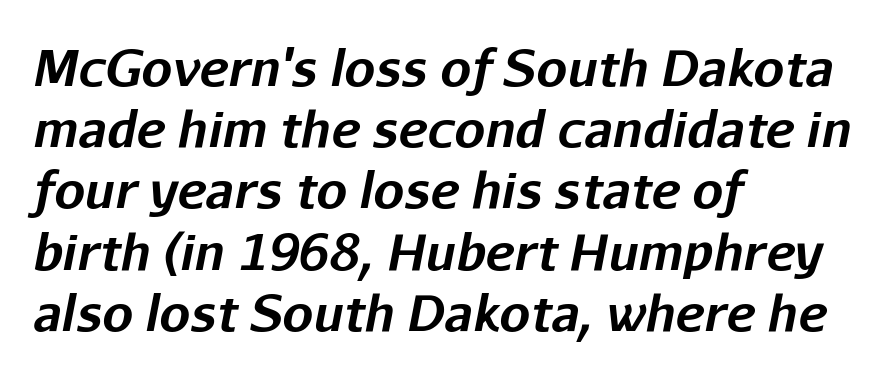
The image shows 49 px bold type, italic (leaning right); set left-aligned, normal line spacing (1.25x), normal letter spacing, not underlined; low stroke contrast and a medium x-height.
